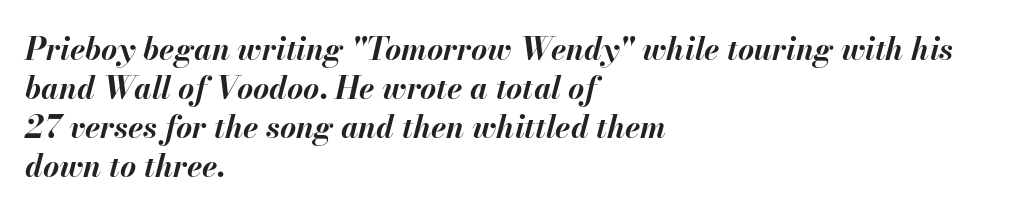
{"italic": "yes", "lean": "right", "slant_degrees": 13, "bold": "yes", "weight": "bold", "width": "normal", "stroke_contrast": "medium", "x_height": "small", "monospaced": "no", "underline": "no", "align": "left", "line_spacing": "normal", "line_spacing_ratio": 1.26, "letter_spacing": "normal", "letter_spacing_em": 0.0, "glyph_px": 31}
